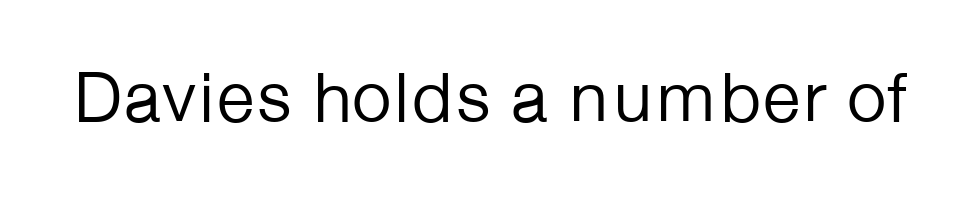
Q: Is the text bold? A: No.
Q: Is the text italic (slanted)? A: No, it is upright.
Q: Is the typeface a serif or a sans-serif typeface? A: Sans-serif.
Q: Is the text underlined? A: No.
Q: Is the spacing between letters normal or unusually wide? A: Normal.
Q: Width (condensed, normal, or wide)? A: Normal.
Q: Stroke contrast? A: Low.
Q: x-height? A: Medium.
Q: Monospaced? A: No.
